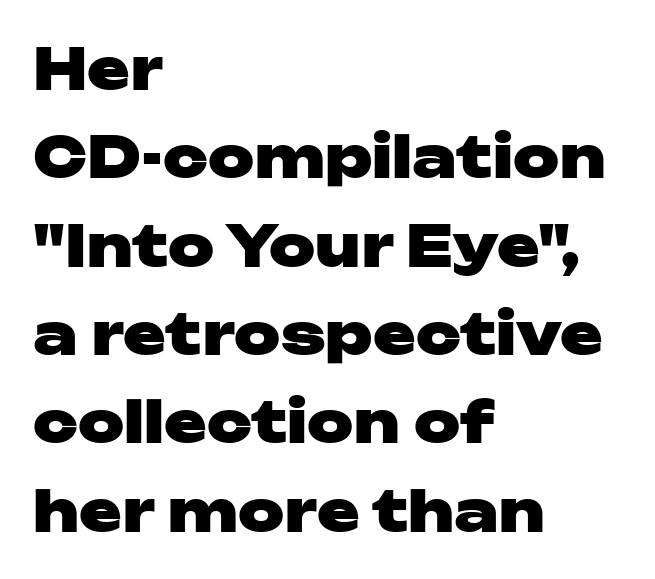
Does the type have serifs? No, each stem ends abruptly. Varying glyph widths throughout — classic text-font behaviour. Each row of text sits above clean, open space. Does the lettering tilt? It doesn't — this is upright. The rendering anchors every line to the left-hand side. Evenly set lines give the paragraph a standard silhouette.
